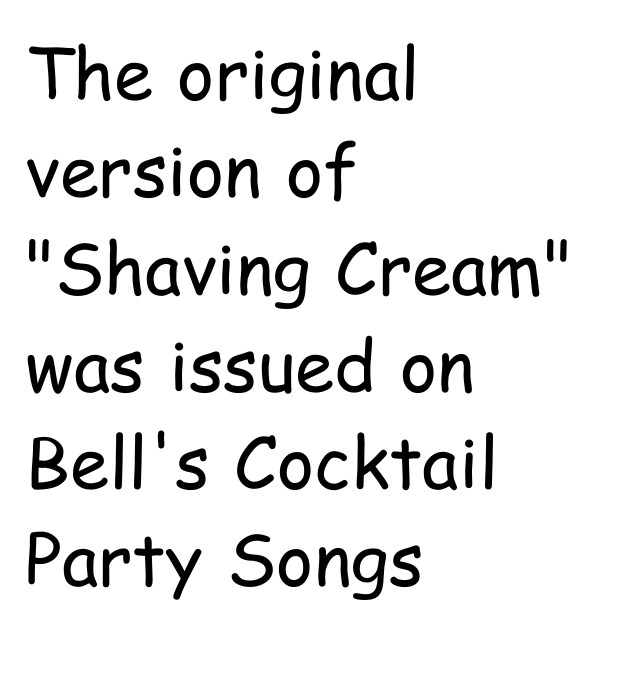
The image shows 71 px regular-weight, condensed sans-serif type, upright; set left-aligned, normal line spacing (1.37x), normal letter spacing, not underlined; low stroke contrast and a medium x-height.
